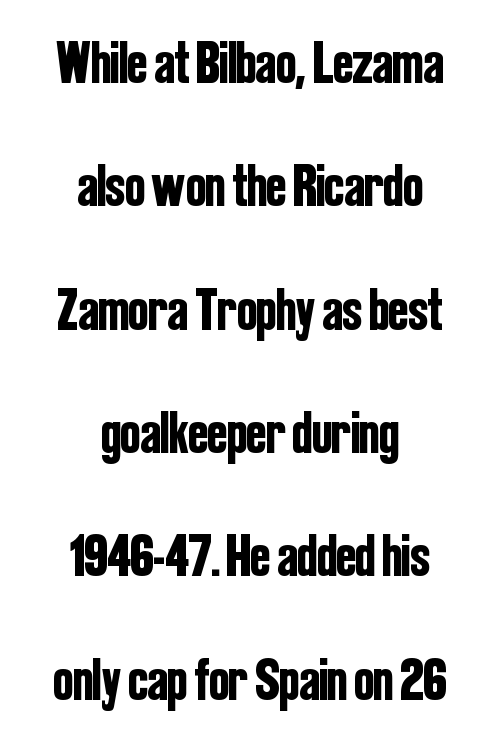
{"serif": "no", "italic": "no", "width": "condensed", "stroke_contrast": "low", "x_height": "medium", "monospaced": "no", "underline": "no", "align": "center", "line_spacing": "loose", "line_spacing_ratio": 2.09, "letter_spacing": "normal", "letter_spacing_em": 0.0, "glyph_px": 59}
